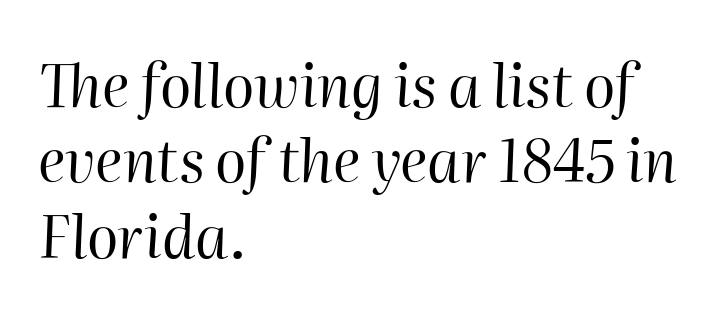
Descenders are the only things crossing below the line. This sample uses plain, unmodified letter spacing. The paragraph has a hard left edge and a soft right edge. The designer left line spacing at the default. The face looks like a standard text weight, possibly lighter.
